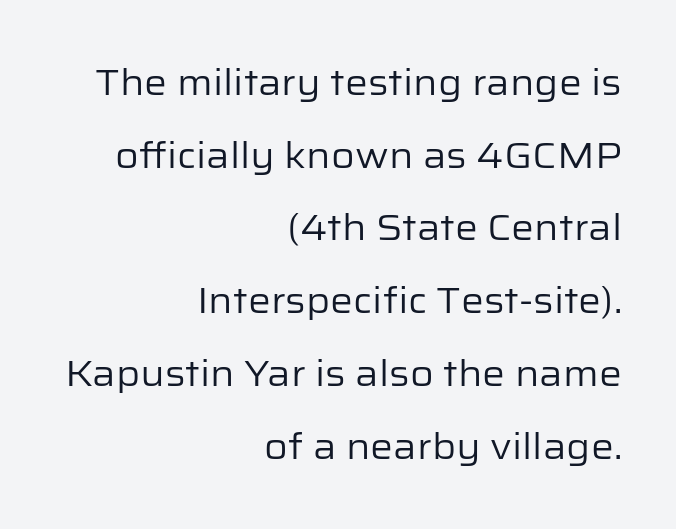
The image shows 36 px regular-weight sans-serif type, upright; set right-aligned, loose line spacing (2.02x), normal letter spacing, not underlined; low stroke contrast and a medium x-height.
